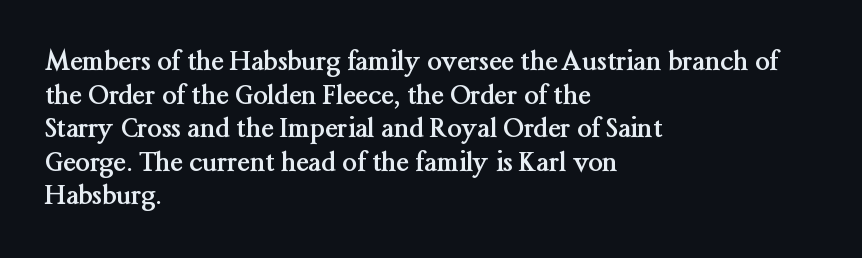
Q: Is the text bold? A: Yes.
Q: Is the text italic (slanted)? A: No, it is upright.
Q: Is the text underlined? A: No.
Q: How is the paragraph aligned? A: Left-aligned.
Q: Is the spacing between letters normal or unusually wide? A: Normal.
Q: Is the spacing between lines tight, normal or loose? A: Normal.
